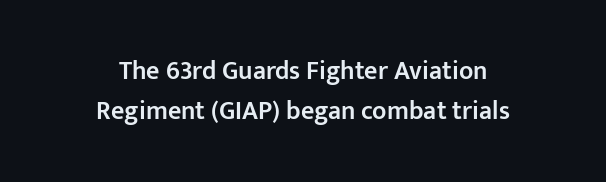
{"italic": "no", "bold": "semi", "underline": "no", "align": "center", "line_spacing": "normal", "line_spacing_ratio": 1.52, "letter_spacing": "normal", "letter_spacing_em": 0.0, "glyph_px": 26}
